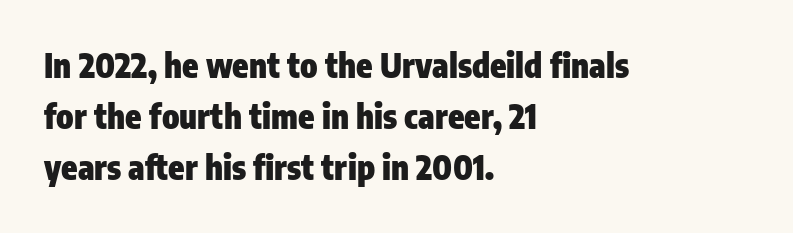
Each line starts at the same left margin while the right side varies. Compared with typical paragraphs, the rows here are spaced about the same. Honestly, there is no underline to notice here at all. The letters are bold, with thick, heavy strokes. Does the lettering tilt? It doesn't — this is upright.
